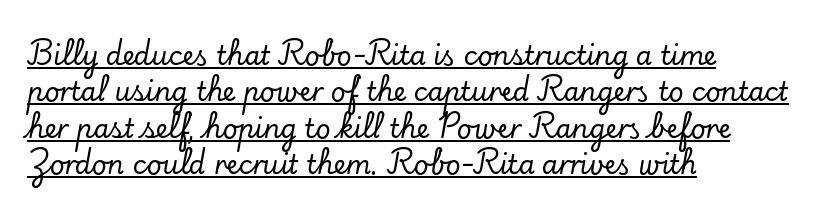
Q: Is the text italic (slanted)? A: Yes.
Q: Is the text underlined? A: Yes.
Q: How is the paragraph aligned? A: Left-aligned.
Q: Is the spacing between letters normal or unusually wide? A: Normal.
Q: Is the spacing between lines tight, normal or loose? A: Normal.
